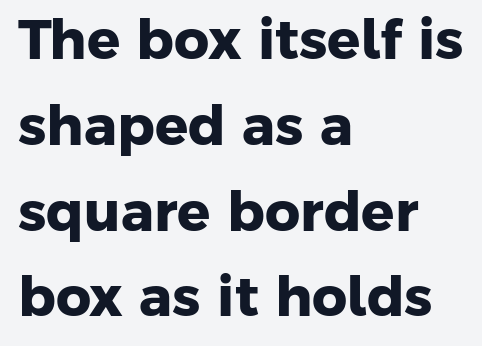
The image shows 55 px heavy sans-serif type; set left-aligned, normal line spacing (1.56x), normal letter spacing, not underlined; low stroke contrast and a medium x-height.
